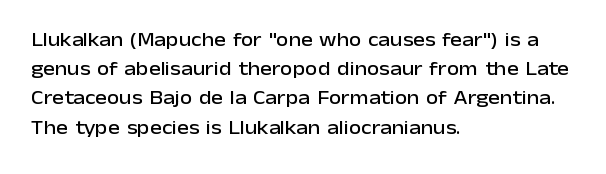
The image shows 20 px text type, upright; set left-aligned, normal line spacing (1.46x), normal letter spacing, not underlined.
